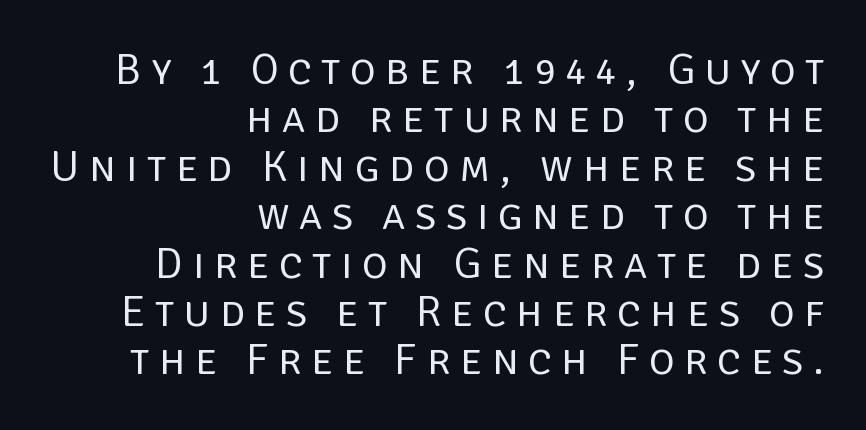
Q: Is the text bold? A: No.
Q: Is the text italic (slanted)? A: No, it is upright.
Q: Is the typeface a serif or a sans-serif typeface? A: Sans-serif.
Q: Is the text underlined? A: No.
Q: How is the paragraph aligned? A: Right-aligned.
Q: Is the spacing between letters normal or unusually wide? A: Unusually wide.
Q: Is the spacing between lines tight, normal or loose? A: Tight.
Q: Width (condensed, normal, or wide)? A: Normal.
Q: Stroke contrast? A: Low.
Q: x-height? A: Large.
Q: Monospaced? A: No.
